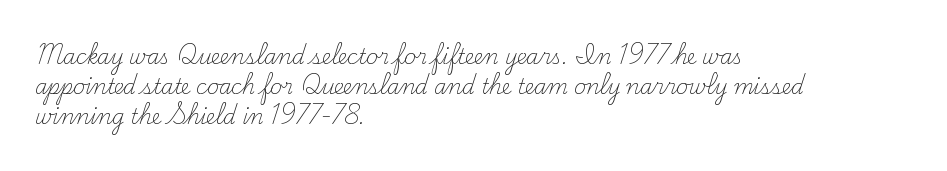
What stands out about the letter spacing? Nothing — it is the standard amount. Check the space under the baseline: it is left empty. Evenly set lines give the paragraph a standard silhouette.
